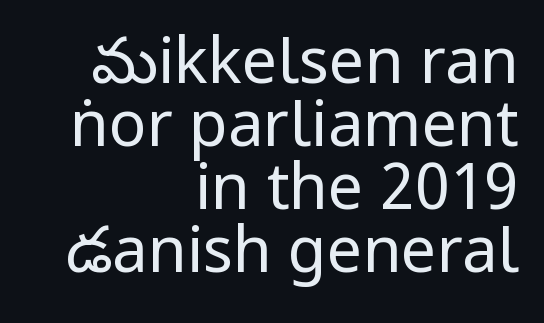
{"serif": "no", "italic": "no", "bold": "no", "weight": "regular", "width": "condensed", "stroke_contrast": "low", "underline": "no", "align": "right", "line_spacing": "tight", "line_spacing_ratio": 1.0, "letter_spacing": "normal", "letter_spacing_em": 0.0, "glyph_px": 63}
